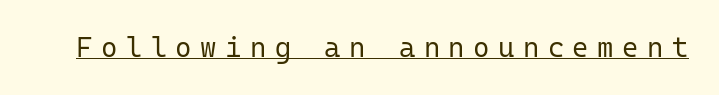
{"serif": "no", "italic": "no", "bold": "no", "weight": "regular", "width": "normal", "stroke_contrast": "low", "x_height": "medium", "monospaced": "yes", "underline": "yes", "letter_spacing": "wide", "letter_spacing_em": 0.3, "glyph_px": 28}
